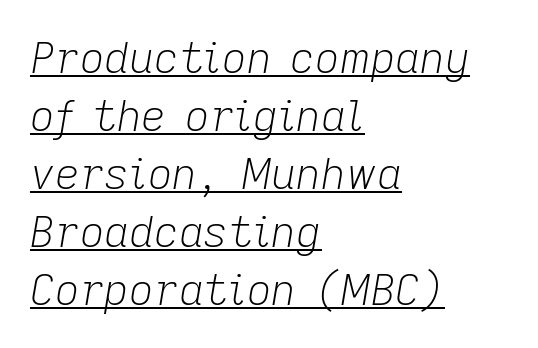
The image shows 43 px light type, italic (leaning right); set left-aligned, normal line spacing (1.35x), normal letter spacing, underlined; low stroke contrast and a medium x-height.
